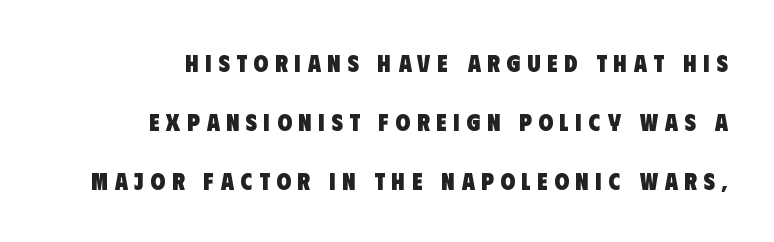
The image shows 24 px bold type; set right-aligned, loose line spacing (2.45x), unusually wide letter spacing (+0.28 em), not underlined.
